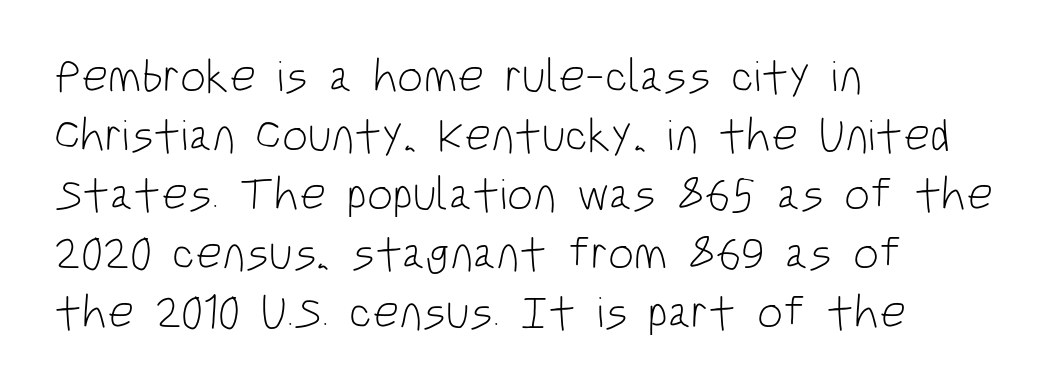
Does extra space separate the letters? No, they use regular spacing. This sample has the flowing, uneven cadence of proportional lettering. Examine the stroke ends and you'll find no serifs. The space beneath each line is pristine and unruled.
